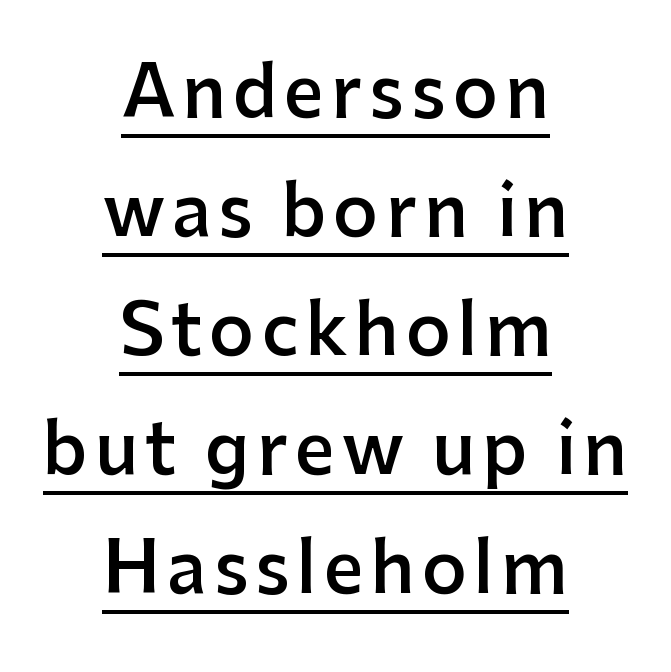
Q: Is the text bold? A: Semi-bold.
Q: Is the text italic (slanted)? A: No, it is upright.
Q: Is the typeface a serif or a sans-serif typeface? A: Sans-serif.
Q: Is the text underlined? A: Yes.
Q: How is the paragraph aligned? A: Centered.
Q: Is the spacing between lines tight, normal or loose? A: Normal.
Q: Width (condensed, normal, or wide)? A: Normal.
Q: Stroke contrast? A: Low.
Q: x-height? A: Medium.
Q: Monospaced? A: No.
